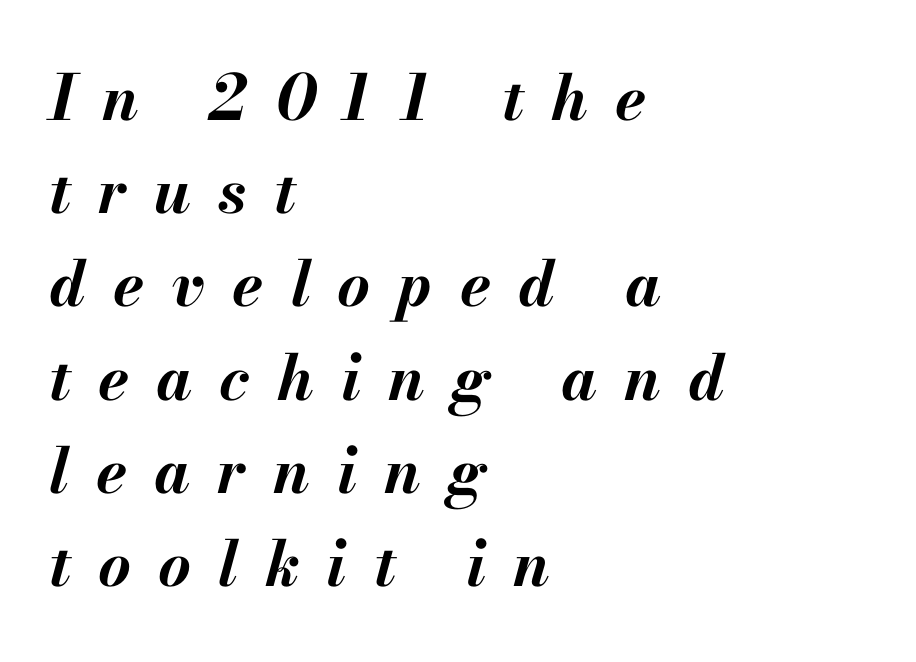
Q: Is the text bold? A: Yes.
Q: Is the text italic (slanted)? A: Yes, it leans right by about 13 degrees.
Q: Is the text underlined? A: No.
Q: How is the paragraph aligned? A: Left-aligned.
Q: Is the spacing between letters normal or unusually wide? A: Unusually wide.
Q: Is the spacing between lines tight, normal or loose? A: Normal.
Q: Width (condensed, normal, or wide)? A: Normal.
Q: Stroke contrast? A: Medium.
Q: x-height? A: Small.
Q: Monospaced? A: No.
